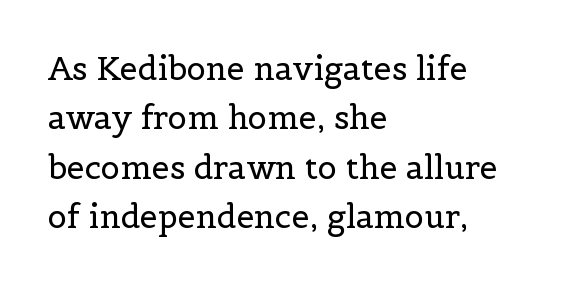
The space directly below the letters is spotless. The text block is weighted toward the left margin, trailing off unevenly rightward. Letters have the restrained weight of plain body copy at most. Notice how the stems are strictly vertical — no italics here. The lines sit at an ordinary, default distance from one another.
